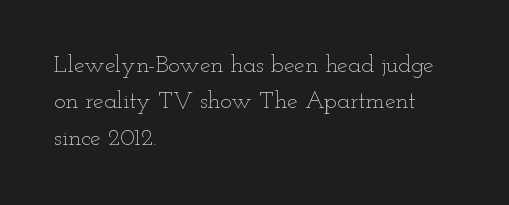
{"italic": "no", "bold": "no", "underline": "no", "align": "left", "line_spacing": "normal", "line_spacing_ratio": 1.52, "letter_spacing": "normal", "letter_spacing_em": 0.0, "glyph_px": 24}
